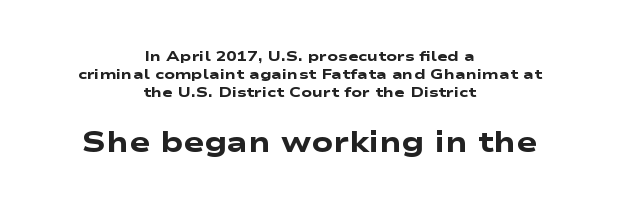
Plain, unruled lines of type. Standard letterfit; no display-style spreading of the glyphs. The passage shown stacks its lines at a standard gap. Which chunk is bigger? The second one — the bottom block dwarfs the top. Strokes here are thick enough to call this a true bold.
